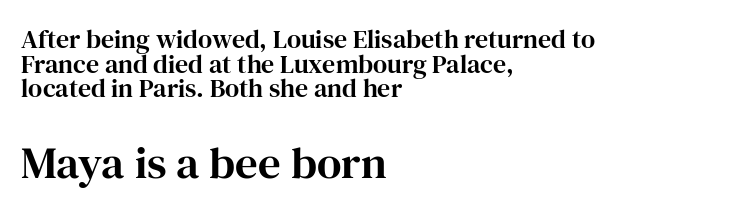
{"serif": "yes", "italic": "no", "width": "normal", "stroke_contrast": "high", "x_height": "medium", "monospaced": "no", "underline": "no", "align": "left", "line_spacing": "tight", "line_spacing_ratio": 0.95, "letter_spacing": "normal", "letter_spacing_em": 0.0, "larger_block": "second", "size_ratio": 1.73, "glyph_px": 45}
